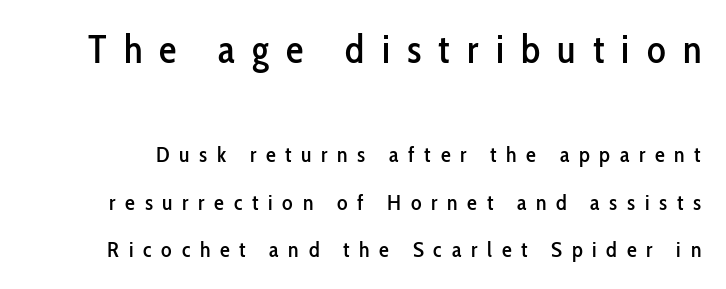
The image shows 39 px condensed sans-serif type, upright; set loose line spacing (2.16x), unusually wide letter spacing (+0.44 em), not underlined; the first (top) block is 1.77x larger; low stroke contrast and a medium x-height.
